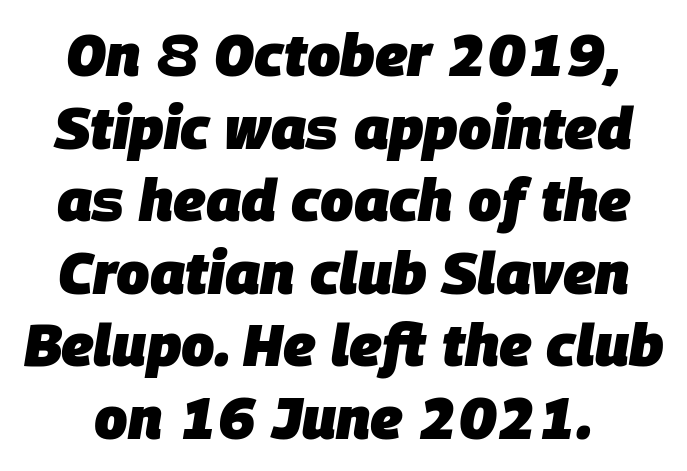
Descenders hang freely into open space. The rendering keeps characters at their native spacing. What weight is shown? A full bold with thick strokes. These lines are rendered in a variable-pitch font.
